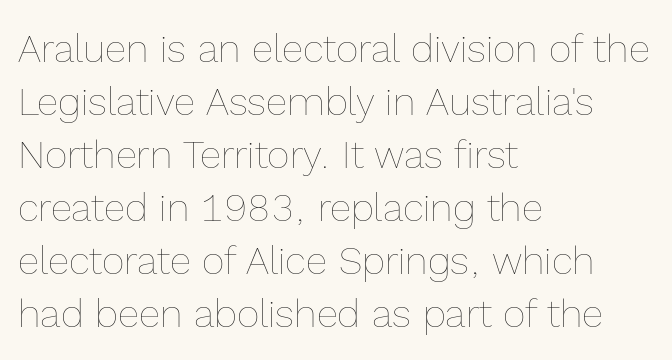
Q: Is the text bold? A: No.
Q: Is the text italic (slanted)? A: No, it is upright.
Q: Is the text underlined? A: No.
Q: How is the paragraph aligned? A: Left-aligned.
Q: Is the spacing between letters normal or unusually wide? A: Normal.
Q: Is the spacing between lines tight, normal or loose? A: Normal.
Q: Width (condensed, normal, or wide)? A: Normal.
Q: x-height? A: Medium.
Q: Monospaced? A: No.
